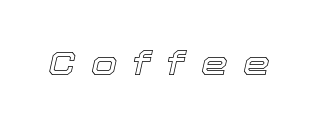
{"italic": "yes", "lean": "right", "slant_degrees": 12, "width": "normal", "x_height": "medium", "monospaced": "no", "underline": "no", "letter_spacing": "wide", "letter_spacing_em": 0.44, "glyph_px": 34}
